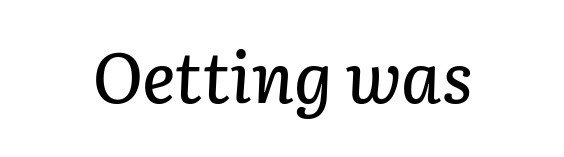
The image shows 70 px text type, italic (leaning right); set normal letter spacing, not underlined; low stroke contrast and a medium x-height.
